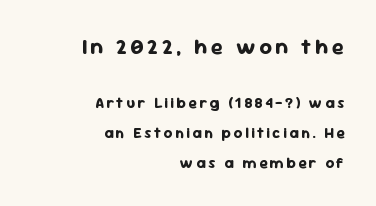
Q: Is the text bold? A: Yes.
Q: Is the text italic (slanted)? A: No, it is upright.
Q: Is the text underlined? A: No.
Q: How is the paragraph aligned? A: Right-aligned.
Q: Is the spacing between lines tight, normal or loose? A: Loose.
Q: Which block of text is set in a larger size, the first (top) or the second (bottom)? A: The first (top) one.
